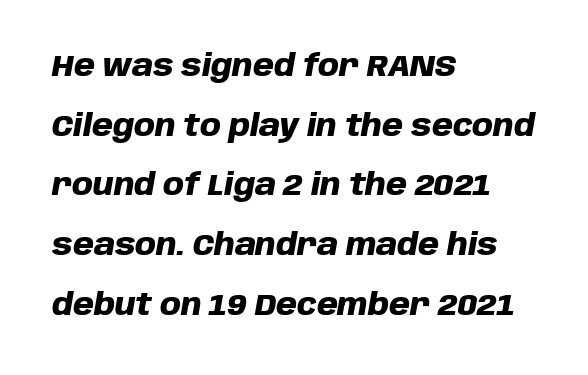
The image shows 30 px heavy type, italic (leaning right); set left-aligned, loose line spacing (1.99x), normal letter spacing, not underlined; low stroke contrast and a large x-height.
